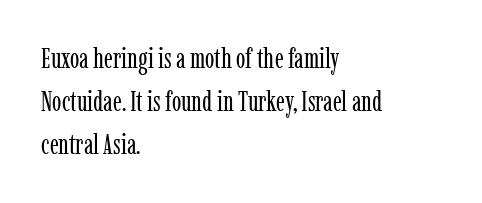
Q: Is the text bold? A: No.
Q: Is the text italic (slanted)? A: No, it is upright.
Q: Is the typeface a serif or a sans-serif typeface? A: Serif.
Q: Is the text underlined? A: No.
Q: How is the paragraph aligned? A: Left-aligned.
Q: Is the spacing between letters normal or unusually wide? A: Normal.
Q: Is the spacing between lines tight, normal or loose? A: Normal.
Q: Width (condensed, normal, or wide)? A: Condensed.
Q: Stroke contrast? A: Low.
Q: x-height? A: Medium.
Q: Monospaced? A: No.
